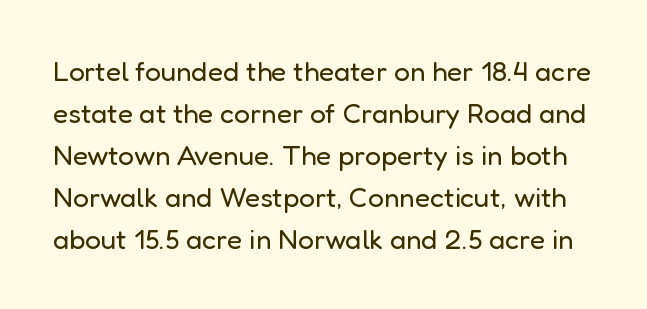
{"serif": "no", "italic": "no", "bold": "no", "weight": "regular", "width": "normal", "stroke_contrast": "low", "x_height": "medium", "monospaced": "no", "underline": "no", "line_spacing": "normal", "line_spacing_ratio": 1.5, "letter_spacing": "normal", "letter_spacing_em": 0.0, "glyph_px": 28}
